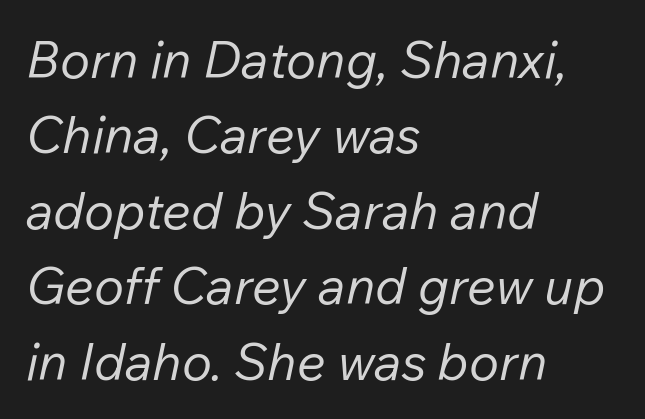
The image shows 51 px regular-weight type, italic (leaning right); set left-aligned, normal line spacing (1.48x), normal letter spacing, not underlined; low stroke contrast and a medium x-height.
